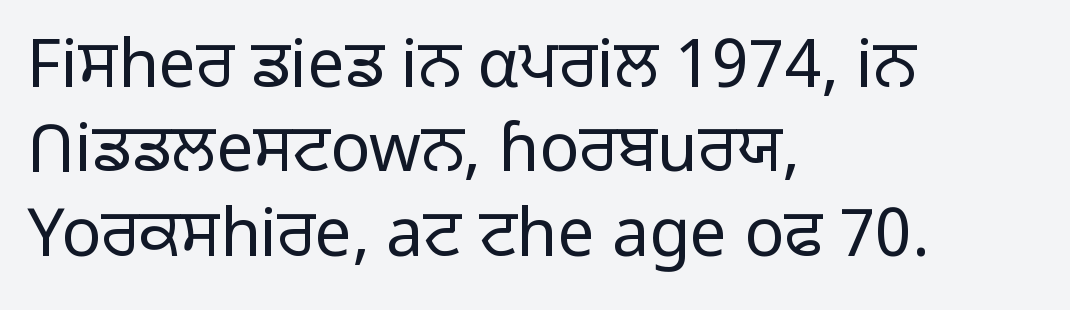
{"serif": "no", "italic": "no", "bold": "no", "weight": "light", "width": "normal", "stroke_contrast": "low", "x_height": "medium", "monospaced": "no", "underline": "no", "align": "left", "line_spacing": "normal", "line_spacing_ratio": 1.28, "letter_spacing": "normal", "letter_spacing_em": 0.0, "glyph_px": 66}
